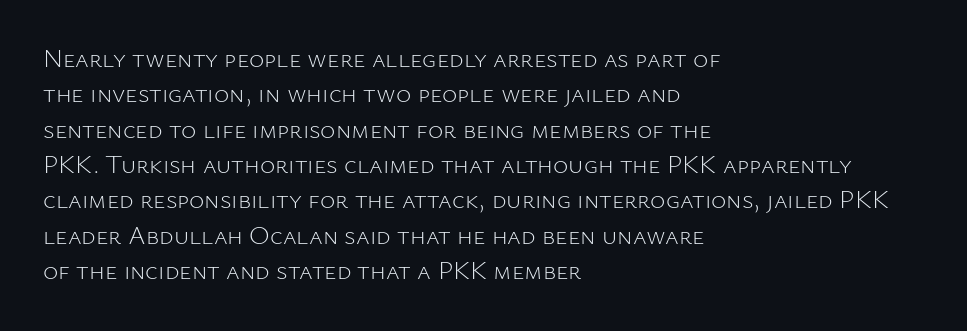
Vertically, the passage feels balanced, rows spaced as you'd expect. No italicization has been applied; the sample stays upright. A bare baseline throughout the passage. Think standard paragraph weight, or any step lighter than that.
